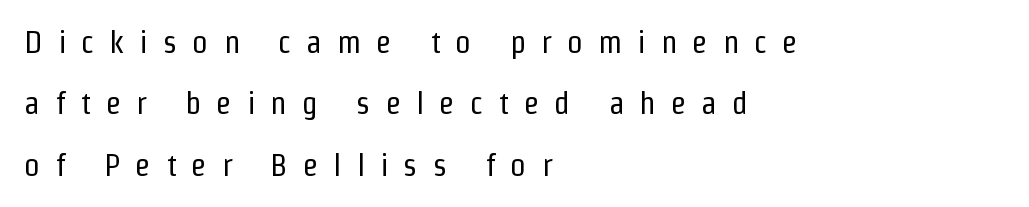
Q: Is the text bold? A: No.
Q: Is the text italic (slanted)? A: No, it is upright.
Q: Is the typeface a serif or a sans-serif typeface? A: Sans-serif.
Q: Is the text underlined? A: No.
Q: How is the paragraph aligned? A: Left-aligned.
Q: Is the spacing between letters normal or unusually wide? A: Unusually wide.
Q: Is the spacing between lines tight, normal or loose? A: Loose.
Q: Width (condensed, normal, or wide)? A: Condensed.
Q: Stroke contrast? A: Low.
Q: x-height? A: Medium.
Q: Monospaced? A: No.
